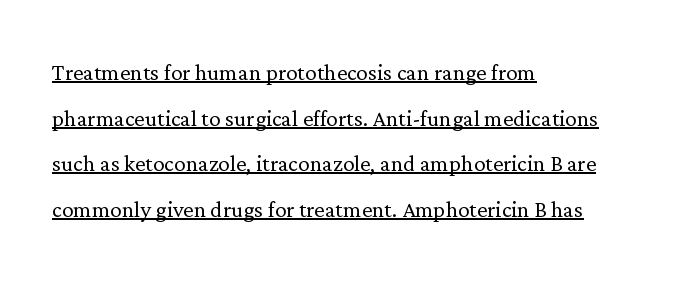
{"serif": "yes", "italic": "no", "bold": "no", "weight": "light", "width": "normal", "stroke_contrast": "low", "x_height": "medium", "monospaced": "no", "underline": "yes", "align": "left", "line_spacing": "normal", "line_spacing_ratio": 1.57, "letter_spacing": "normal", "letter_spacing_em": 0.0, "glyph_px": 29}
